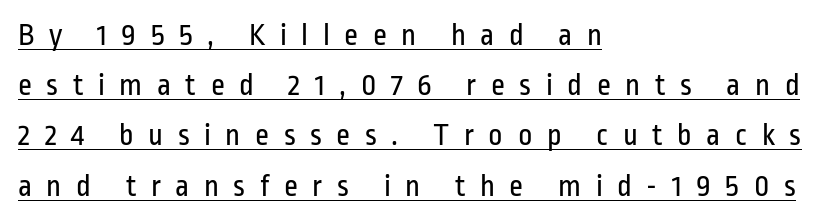
Each word looks stretched out because of the extra space between its letters. Casual observation: everything's shoved over to the left. This sample has the flowing, uneven cadence of proportional lettering. The face used here is a sans, in the tradition of grotesques and geometrics. Designer's note — italics off, roman on.
